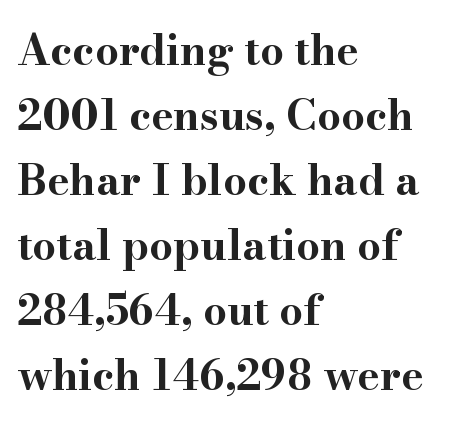
The letters stand straight up with perfectly vertical stems. Proportional: the letters do not fall into vertical columns. What stands out about the letter spacing? Nothing — it is the standard amount. Leftover space on each line is placed entirely after the last word. This rendering features lettering with no underline.
